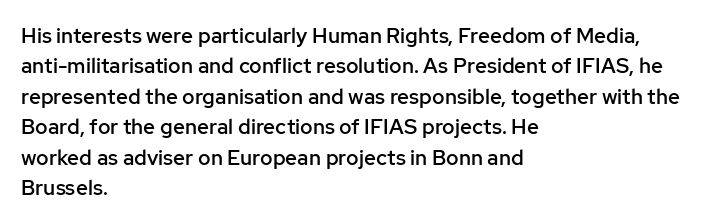
{"italic": "no", "bold": "semi", "underline": "no", "align": "left", "line_spacing": "normal", "line_spacing_ratio": 1.45, "letter_spacing": "normal", "letter_spacing_em": 0.0, "glyph_px": 21}
